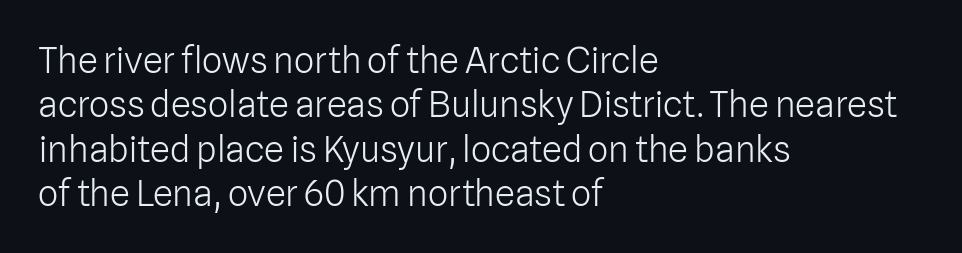
The image shows 36 px light sans-serif type, upright; set left-aligned, line spacing 1.23x, normal letter spacing, not underlined; low stroke contrast and a medium x-height.
